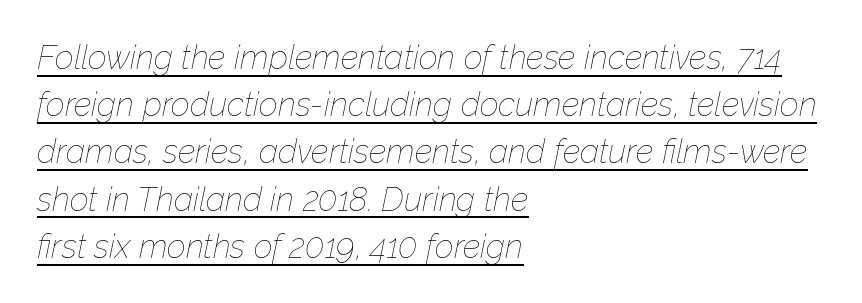
Q: Is the text bold? A: No.
Q: Is the text italic (slanted)? A: Yes, it leans right by about 12 degrees.
Q: Is the text underlined? A: Yes.
Q: How is the paragraph aligned? A: Left-aligned.
Q: Is the spacing between letters normal or unusually wide? A: Normal.
Q: Is the spacing between lines tight, normal or loose? A: Normal.
Q: Width (condensed, normal, or wide)? A: Normal.
Q: Stroke contrast? A: Low.
Q: x-height? A: Medium.
Q: Monospaced? A: No.
